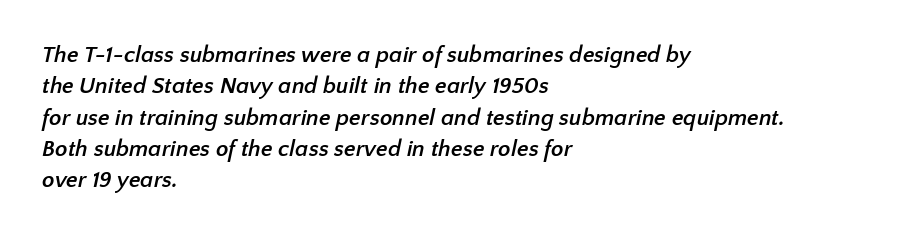
The image shows 23 px bold type; set left-aligned, normal line spacing (1.36x), normal letter spacing, not underlined.
